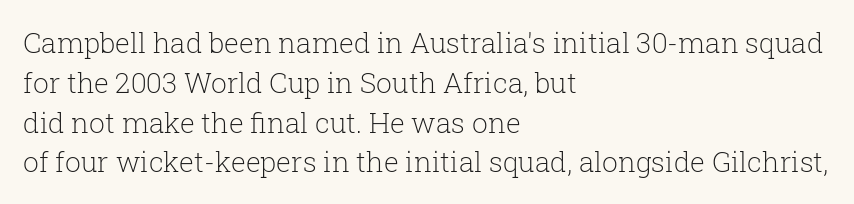
{"serif": "yes", "italic": "no", "bold": "no", "weight": "light", "width": "normal", "stroke_contrast": "low", "x_height": "medium", "monospaced": "no", "underline": "no", "align": "left", "line_spacing": "normal", "line_spacing_ratio": 1.42, "letter_spacing": "normal", "letter_spacing_em": 0.0, "glyph_px": 28}
